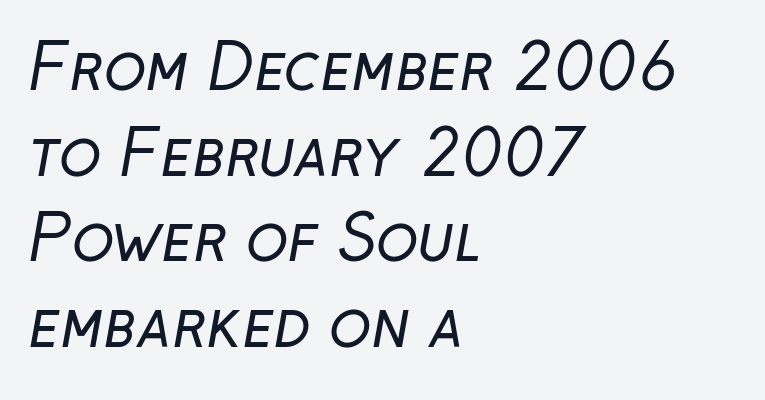
The image shows 62 px regular-weight sans-serif type; set left-aligned, normal line spacing (1.38x), normal letter spacing, not underlined; low stroke contrast and a medium x-height.
